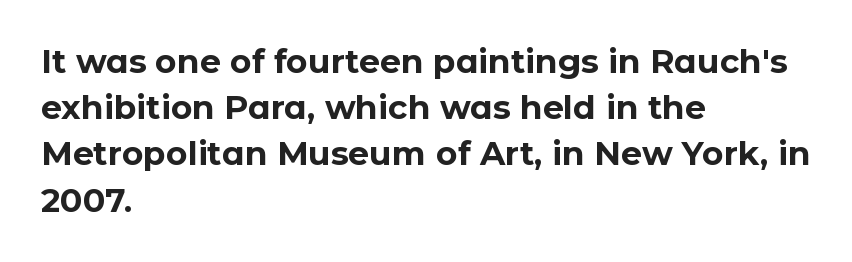
The image shows 33 px bold sans-serif type, upright; set left-aligned, normal line spacing (1.4x), normal letter spacing, not underlined; low stroke contrast and a medium x-height.
